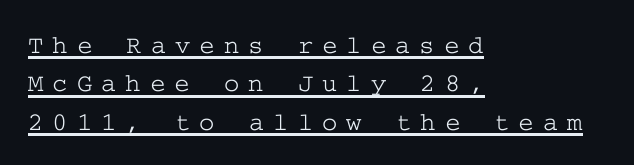
Q: Is the text italic (slanted)? A: No, it is upright.
Q: Is the text underlined? A: Yes.
Q: How is the paragraph aligned? A: Left-aligned.
Q: Is the spacing between letters normal or unusually wide? A: Unusually wide.
Q: Is the spacing between lines tight, normal or loose? A: Normal.
